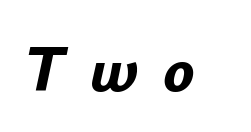
{"italic": "yes", "lean": "right", "slant_degrees": 12, "bold": "yes", "weight": "bold", "width": "normal", "stroke_contrast": "low", "x_height": "small", "monospaced": "no", "underline": "no", "letter_spacing": "wide", "letter_spacing_em": 0.39, "glyph_px": 65}
